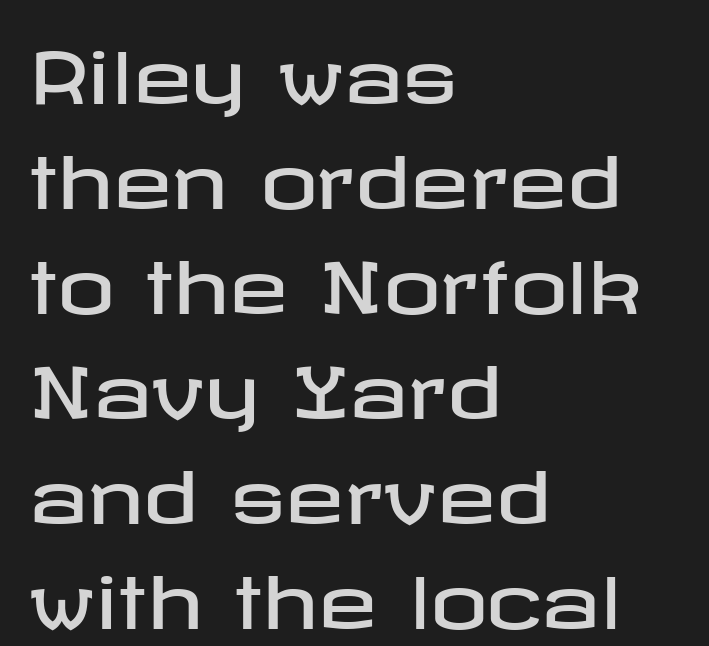
Q: Is the text italic (slanted)? A: No, it is upright.
Q: Is the typeface a serif or a sans-serif typeface? A: Sans-serif.
Q: Is the text underlined? A: No.
Q: How is the paragraph aligned? A: Left-aligned.
Q: Is the spacing between letters normal or unusually wide? A: Normal.
Q: Is the spacing between lines tight, normal or loose? A: Normal.
Q: Width (condensed, normal, or wide)? A: Wide.
Q: Stroke contrast? A: Low.
Q: x-height? A: Medium.
